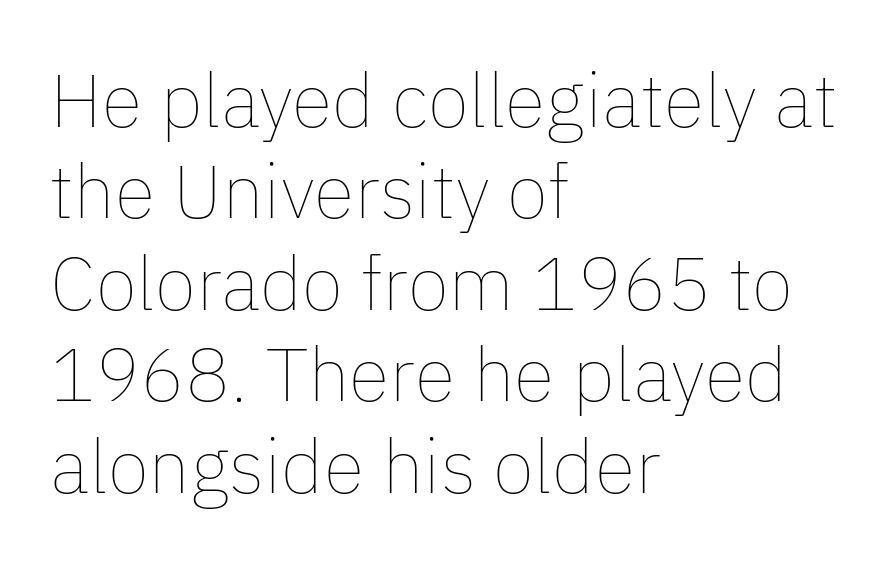
Weight: not bold — regular or lighter. Short and long lines alike share a common starting point at left. The horizontal fit of the characters is conventional and even. Spacing verdict: proportional, widths tailored to each character. The passage shown is not underscored anywhere.
